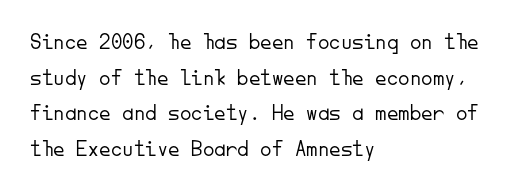
Q: Is the text bold? A: No.
Q: Is the text italic (slanted)? A: No, it is upright.
Q: Is the text underlined? A: No.
Q: How is the paragraph aligned? A: Left-aligned.
Q: Is the spacing between letters normal or unusually wide? A: Normal.
Q: Is the spacing between lines tight, normal or loose? A: Normal.
